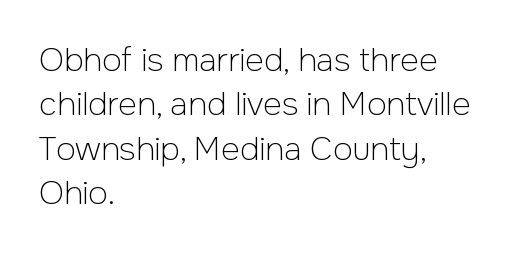
The image shows 32 px light sans-serif type, upright; set left-aligned, normal line spacing (1.39x), normal letter spacing, not underlined; low stroke contrast and a medium x-height.
